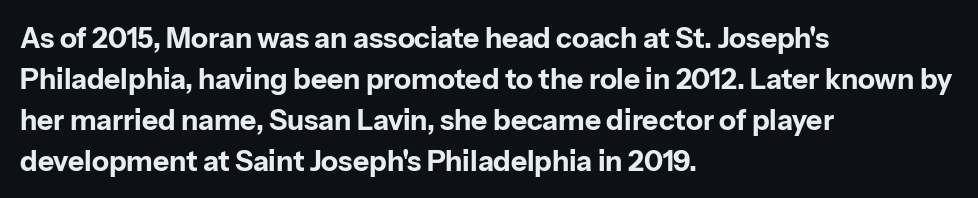
Between one letter and the next there's only the usual sliver of space. Beneath every word, the page is bare. If you drew a line through each stem, it would be perfectly vertical. Heavy-handed strokes throughout: this text is bold. The rendering uses natural spacing where letterforms have individual widths. Vertically, the passage feels balanced, rows spaced as you'd expect.
